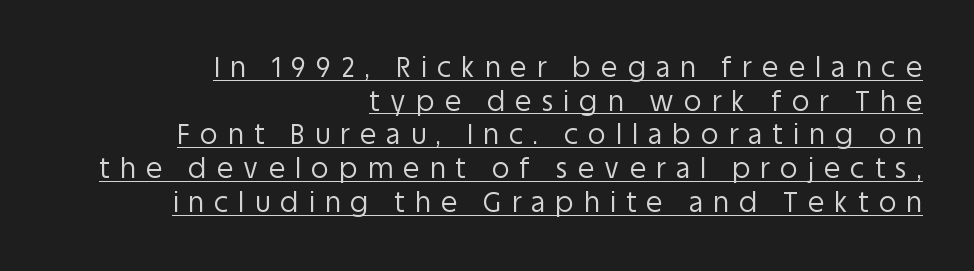
The image shows 27 px text type, upright; set right-aligned, normal line spacing (1.25x), unusually wide letter spacing (+0.38 em), underlined.
